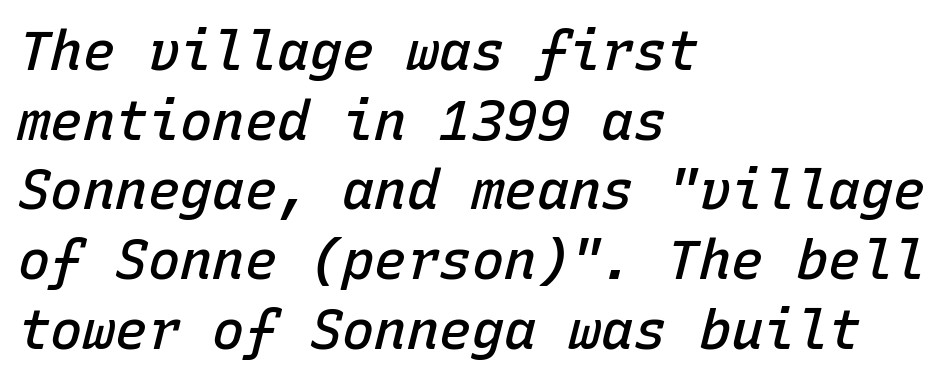
Casual observation: everything's shoved over to the left. Interline gaps are of average width in this sample. This rendering leaves character spacing at its baseline value. Bold? Not quite — semibold, heavier than regular but stopping short.
